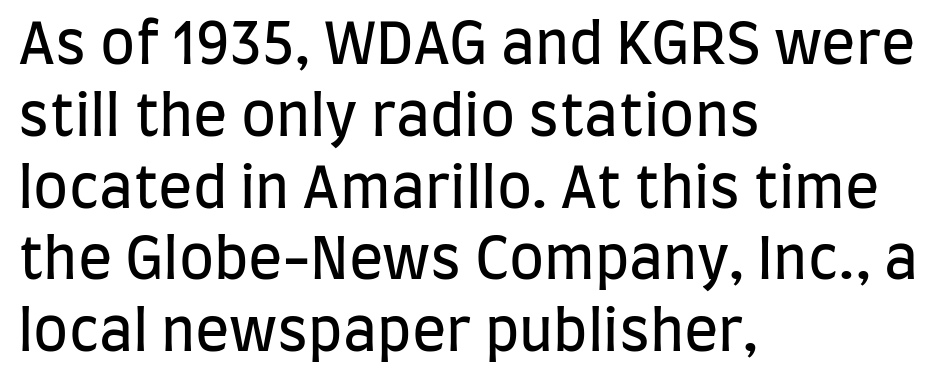
Q: Is the text bold? A: No.
Q: Is the text italic (slanted)? A: No, it is upright.
Q: Is the typeface a serif or a sans-serif typeface? A: Sans-serif.
Q: Is the text underlined? A: No.
Q: How is the paragraph aligned? A: Left-aligned.
Q: Is the spacing between letters normal or unusually wide? A: Normal.
Q: Is the spacing between lines tight, normal or loose? A: Normal.
Q: Width (condensed, normal, or wide)? A: Condensed.
Q: Stroke contrast? A: Low.
Q: x-height? A: Large.
Q: Monospaced? A: No.
